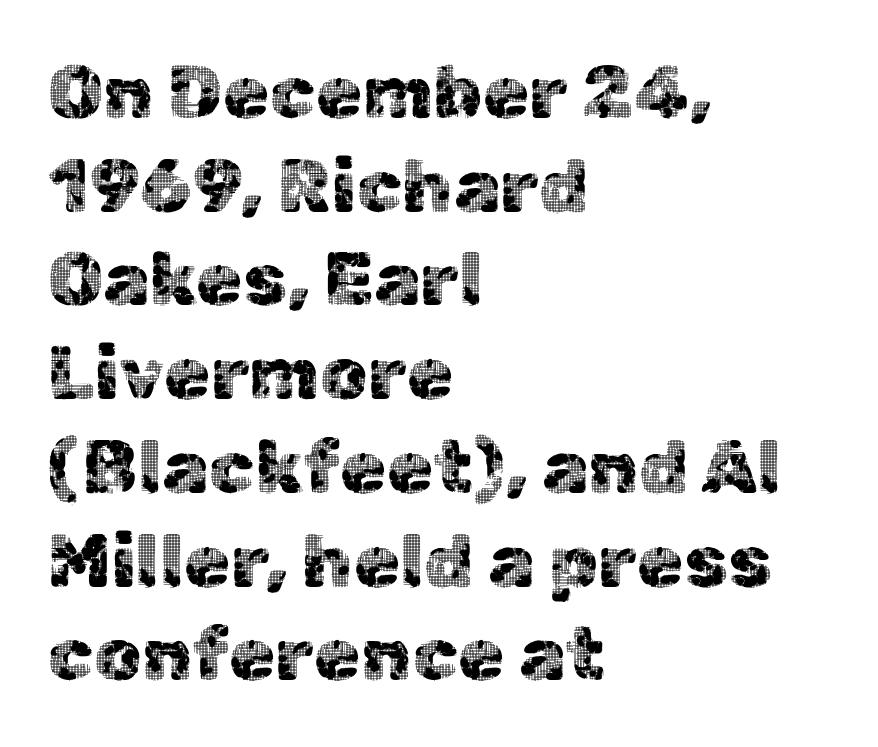
{"serif": "no", "italic": "no", "width": "normal", "x_height": "medium", "monospaced": "no", "underline": "no", "align": "left", "line_spacing": "normal", "line_spacing_ratio": 1.25, "letter_spacing": "normal", "letter_spacing_em": 0.0, "glyph_px": 75}
